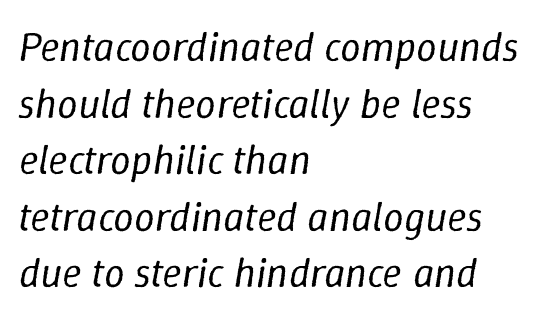
{"italic": "yes", "lean": "right", "slant_degrees": 9, "bold": "no", "weight": "regular", "width": "normal", "stroke_contrast": "low", "x_height": "medium", "monospaced": "no", "underline": "no", "align": "left", "line_spacing": "normal", "line_spacing_ratio": 1.38, "letter_spacing": "normal", "letter_spacing_em": 0.0, "glyph_px": 41}
